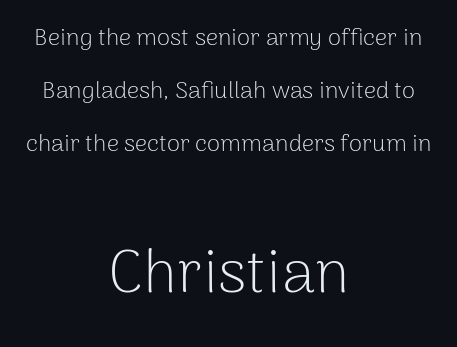
Summary of vertical rhythm: relaxed, with wide interline spacing. Each letter keeps its own natural width here, so spacing adapts to shape. Visually the block forms a symmetrical silhouette, jagged on both flanks. The specimen omits any rule beneath the text block's lines. Weight: in the light-to-regular range.
